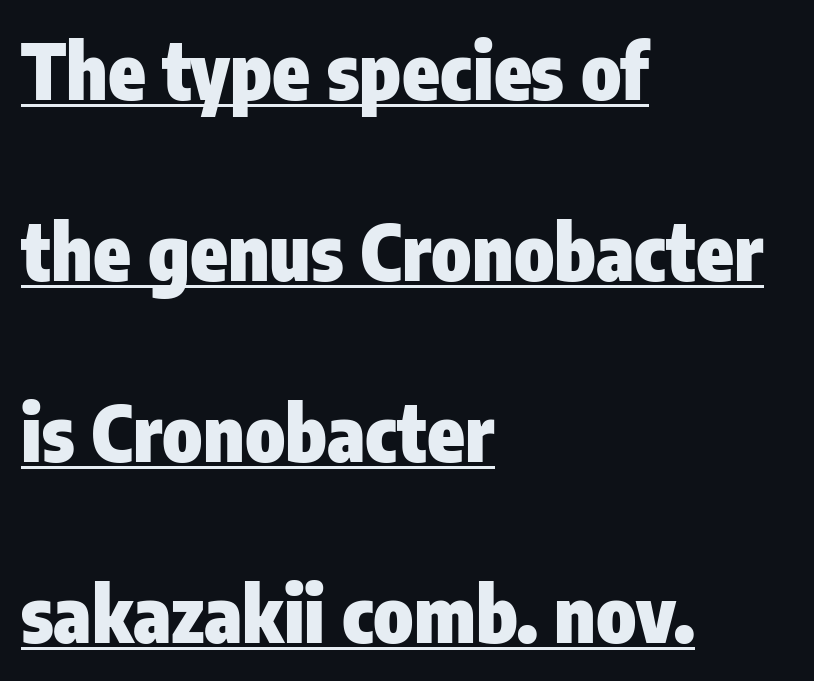
{"serif": "no", "italic": "no", "bold": "yes", "weight": "heavy", "width": "condensed", "stroke_contrast": "low", "x_height": "medium", "monospaced": "no", "underline": "yes", "align": "left", "line_spacing": "loose", "line_spacing_ratio": 2.38, "letter_spacing": "normal", "letter_spacing_em": 0.0, "glyph_px": 76}
